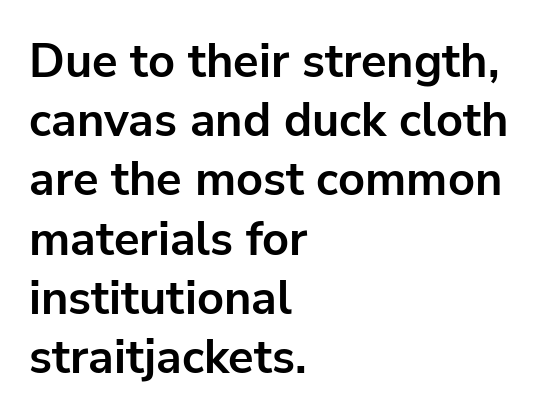
Q: Is the text bold? A: Yes.
Q: Is the text italic (slanted)? A: No, it is upright.
Q: Is the typeface a serif or a sans-serif typeface? A: Sans-serif.
Q: Is the text underlined? A: No.
Q: How is the paragraph aligned? A: Left-aligned.
Q: Is the spacing between letters normal or unusually wide? A: Normal.
Q: Is the spacing between lines tight, normal or loose? A: Normal.
Q: Width (condensed, normal, or wide)? A: Normal.
Q: Stroke contrast? A: Low.
Q: x-height? A: Medium.
Q: Monospaced? A: No.
